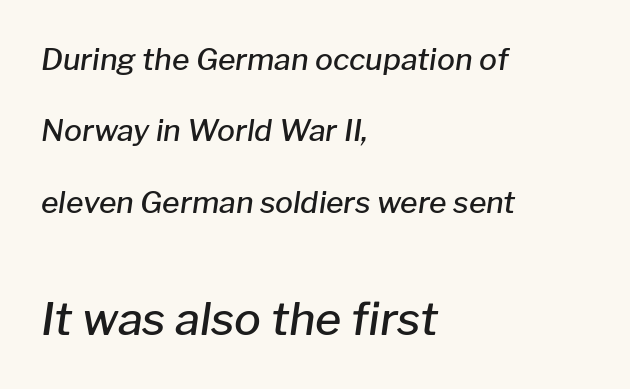
The block sitting lower on the canvas is the one with enlarged characters. This is the in-between weight designers call semibold or demi. The letters advance in unequal steps, a hallmark of proportional type. A typesetter would call this leading open, well beyond the default.
